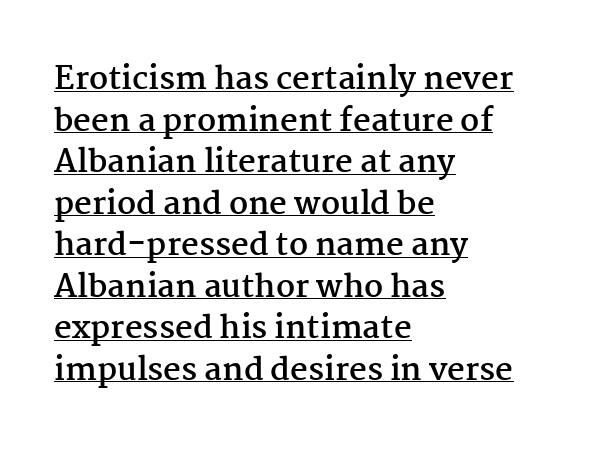
Q: Is the text bold? A: Yes.
Q: Is the text italic (slanted)? A: No, it is upright.
Q: Is the typeface a serif or a sans-serif typeface? A: Serif.
Q: Is the text underlined? A: Yes.
Q: How is the paragraph aligned? A: Left-aligned.
Q: Is the spacing between letters normal or unusually wide? A: Normal.
Q: Is the spacing between lines tight, normal or loose? A: Normal.
Q: Width (condensed, normal, or wide)? A: Normal.
Q: Stroke contrast? A: Medium.
Q: x-height? A: Medium.
Q: Monospaced? A: No.
